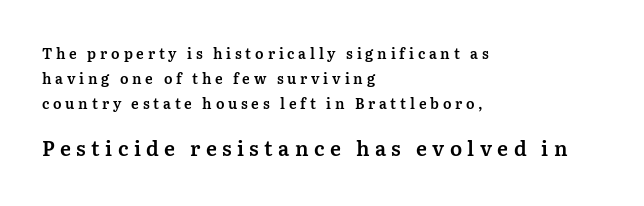
{"italic": "no", "underline": "no", "align": "left", "line_spacing_ratio": 1.77, "letter_spacing": "wide", "letter_spacing_em": 0.27, "larger_block": "second", "size_ratio": 1.43, "glyph_px": 20}
